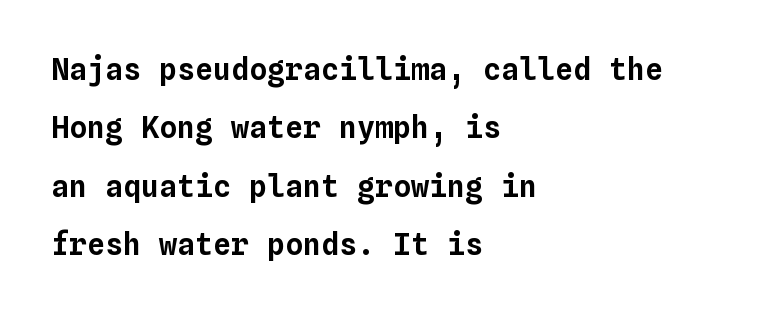
Q: Is the text italic (slanted)? A: No, it is upright.
Q: Is the text underlined? A: No.
Q: How is the paragraph aligned? A: Left-aligned.
Q: Is the spacing between letters normal or unusually wide? A: Normal.
Q: Is the spacing between lines tight, normal or loose? A: Loose.
Q: Width (condensed, normal, or wide)? A: Normal.
Q: Stroke contrast? A: Low.
Q: x-height? A: Medium.
Q: Monospaced? A: Yes.
